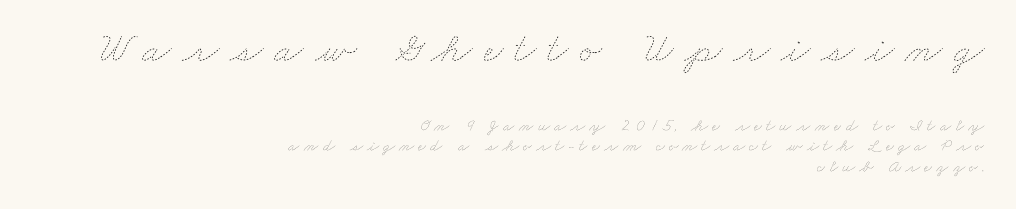
{"bold": "no", "weight": "thin", "width": "wide", "stroke_contrast": "low", "x_height": "small", "monospaced": "no", "underline": "no", "align": "right", "line_spacing_ratio": 1.2, "letter_spacing": "wide", "letter_spacing_em": 0.25, "larger_block": "first", "size_ratio": 2.53, "glyph_px": 43}
